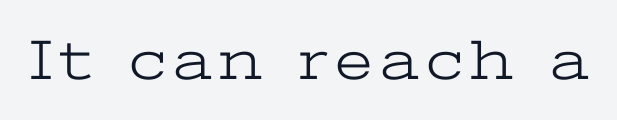
Any mark beneath the type? The region is blank. Old-style or modern, the face here clearly has serifs. The face used here is proportionally spaced, like ordinary book or web type. Stem width sits at or under what a default text font uses. In terms of posture, this sample is upright.
